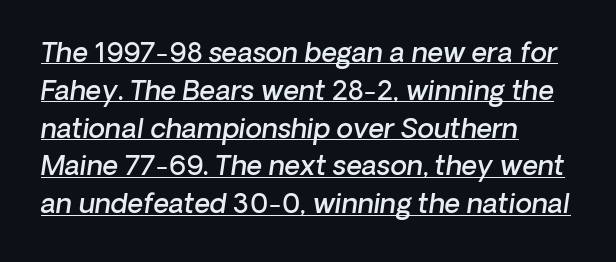
{"italic": "yes", "lean": "right", "slant_degrees": 8, "bold": "semi", "underline": "yes", "align": "left", "line_spacing": "normal", "line_spacing_ratio": 1.4, "letter_spacing": "normal", "letter_spacing_em": 0.0, "glyph_px": 27}
